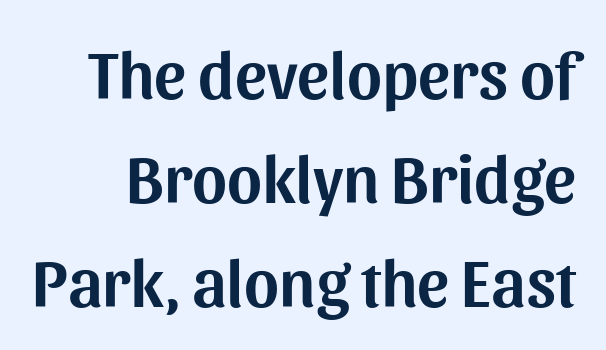
Q: Is the text italic (slanted)? A: No, it is upright.
Q: Is the typeface a serif or a sans-serif typeface? A: Sans-serif.
Q: Is the text underlined? A: No.
Q: Is the spacing between letters normal or unusually wide? A: Normal.
Q: Is the spacing between lines tight, normal or loose? A: Normal.
Q: Width (condensed, normal, or wide)? A: Normal.
Q: Stroke contrast? A: Medium.
Q: x-height? A: Medium.
Q: Monospaced? A: No.
